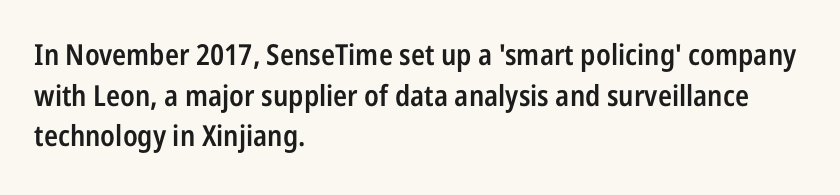
The image shows 29 px semibold, condensed sans-serif type, upright; set left-aligned, normal line spacing (1.4x), normal letter spacing, not underlined; low stroke contrast and a medium x-height.
